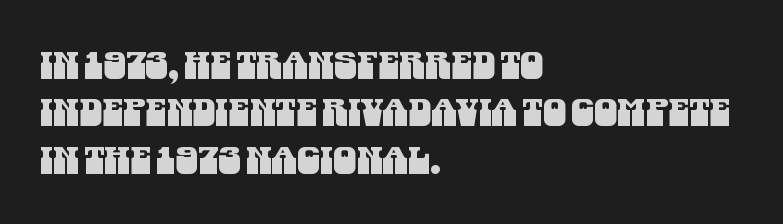
Do the characters align in a grid? No, the font is proportional. Horizontal bands of white between lines are of average thickness. Are there feet on the stems? There aren't — it's a sans. Words appear dense and cohesive because spacing is normal.
